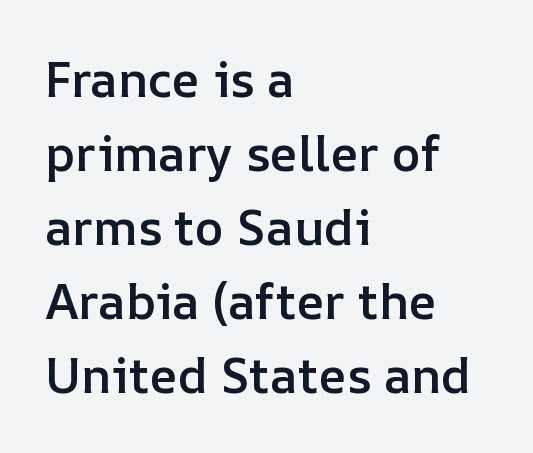
The paragraph has a hard left edge and a soft right edge. Notice the strokes are somewhat thickened but not fully heavy: this is a semibold. Looks like regular typesetting: each glyph gets only the width it needs. No extra tracking has been applied to these lines.
